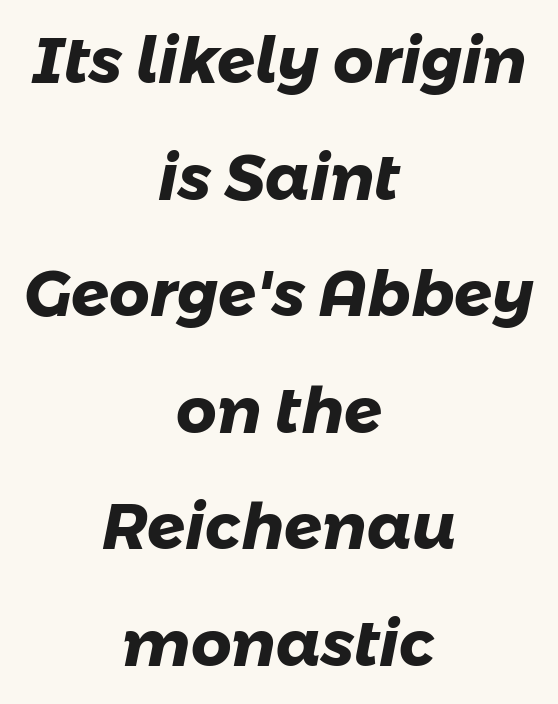
Glyph-to-glyph distance matches everyday printed text. The strokes are fattened all the way to bold. The rendering uses natural spacing where letterforms have individual widths. Does the copy run flush right? No — it is centered line by line.
